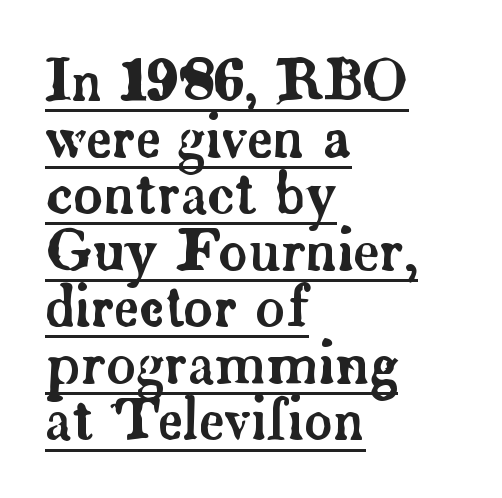
Nobody touched the tracking dial on this one. Think of a printed novel: that variable character pitch is what you see here. The axis of the letterforms is exactly vertical. Baseline-to-baseline distance is barely more than the letter height. Is there an underline? Yes — a line sits under the letters.
